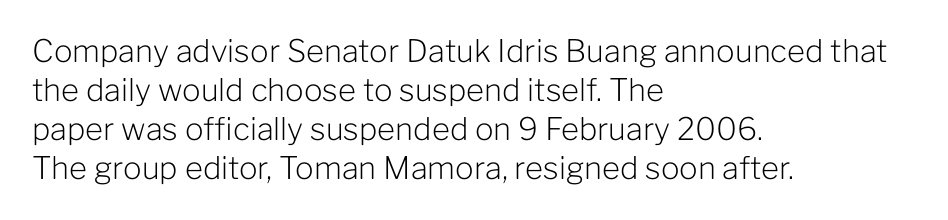
Q: Is the text bold? A: No.
Q: Is the text italic (slanted)? A: No, it is upright.
Q: Is the typeface a serif or a sans-serif typeface? A: Sans-serif.
Q: Is the text underlined? A: No.
Q: How is the paragraph aligned? A: Left-aligned.
Q: Is the spacing between letters normal or unusually wide? A: Normal.
Q: Is the spacing between lines tight, normal or loose? A: Normal.
Q: Width (condensed, normal, or wide)? A: Normal.
Q: Stroke contrast? A: Low.
Q: x-height? A: Medium.
Q: Monospaced? A: No.
